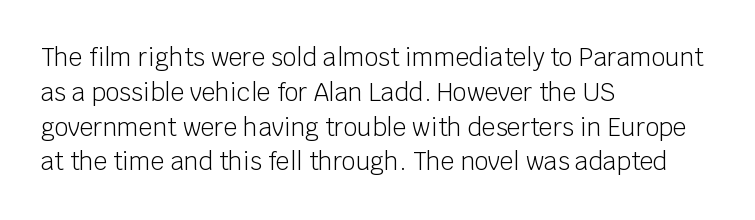
Q: Is the text bold? A: No.
Q: Is the text italic (slanted)? A: No, it is upright.
Q: Is the text underlined? A: No.
Q: How is the paragraph aligned? A: Left-aligned.
Q: Is the spacing between letters normal or unusually wide? A: Normal.
Q: Is the spacing between lines tight, normal or loose? A: Normal.
